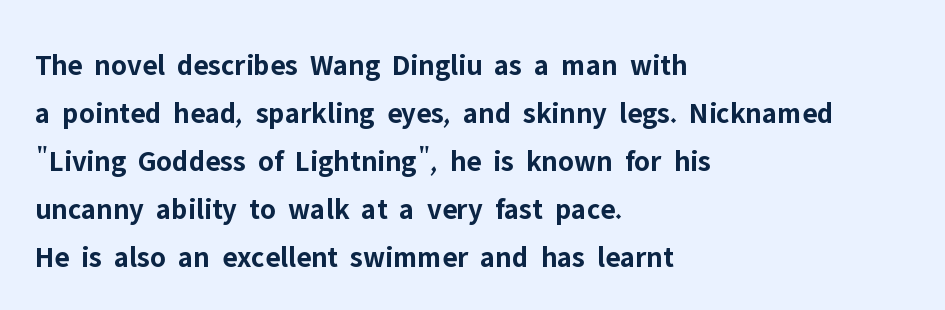
Q: Is the text bold? A: Yes.
Q: Is the text italic (slanted)? A: No, it is upright.
Q: Is the typeface a serif or a sans-serif typeface? A: Sans-serif.
Q: Is the text underlined? A: No.
Q: How is the paragraph aligned? A: Left-aligned.
Q: Is the spacing between letters normal or unusually wide? A: Normal.
Q: Is the spacing between lines tight, normal or loose? A: Normal.
Q: Width (condensed, normal, or wide)? A: Normal.
Q: Stroke contrast? A: Low.
Q: x-height? A: Medium.
Q: Monospaced? A: No.
